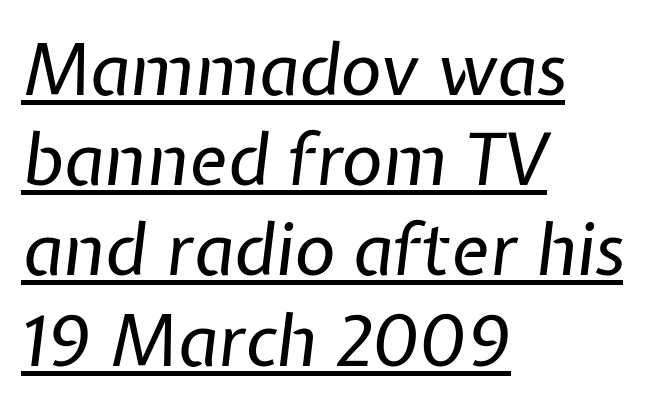
Q: Is the text bold? A: No.
Q: Is the text italic (slanted)? A: Yes, it leans right by about 7 degrees.
Q: Is the text underlined? A: Yes.
Q: How is the paragraph aligned? A: Left-aligned.
Q: Is the spacing between letters normal or unusually wide? A: Normal.
Q: Is the spacing between lines tight, normal or loose? A: Normal.
Q: Width (condensed, normal, or wide)? A: Normal.
Q: Stroke contrast? A: Low.
Q: x-height? A: Medium.
Q: Monospaced? A: No.
